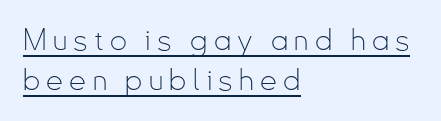
The image shows 30 px thin, condensed sans-serif type, upright; set left-aligned, normal line spacing (1.34x), unusually wide letter spacing (+0.21 em), underlined; low stroke contrast and a small x-height.
